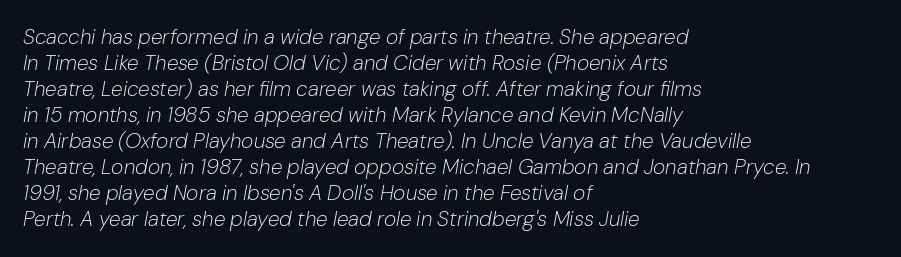
Q: Is the text bold? A: No.
Q: Is the text italic (slanted)? A: Yes, it leans right by about 10 degrees.
Q: Is the text underlined? A: No.
Q: How is the paragraph aligned? A: Left-aligned.
Q: Is the spacing between letters normal or unusually wide? A: Normal.
